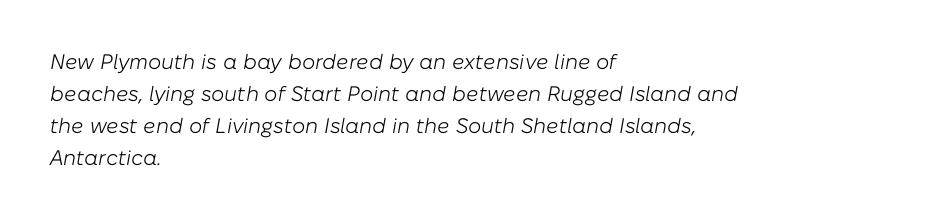
{"italic": "yes", "lean": "right", "slant_degrees": 10, "bold": "no", "underline": "no", "align": "left", "line_spacing": "normal", "line_spacing_ratio": 1.53, "letter_spacing": "normal", "letter_spacing_em": 0.0, "glyph_px": 21}
